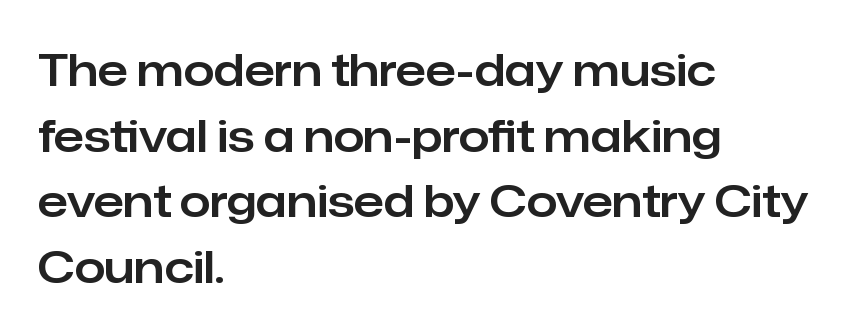
The image shows 44 px sans-serif type, upright; set left-aligned, normal line spacing (1.49x), normal letter spacing, not underlined; low stroke contrast and a medium x-height.
